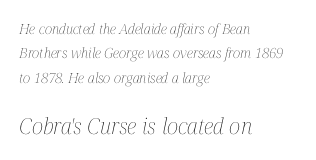
{"italic": "yes", "lean": "right", "slant_degrees": 12, "bold": "no", "underline": "no", "align": "left", "line_spacing_ratio": 1.74, "letter_spacing": "normal", "letter_spacing_em": 0.0, "larger_block": "second", "size_ratio": 1.57, "glyph_px": 22}
